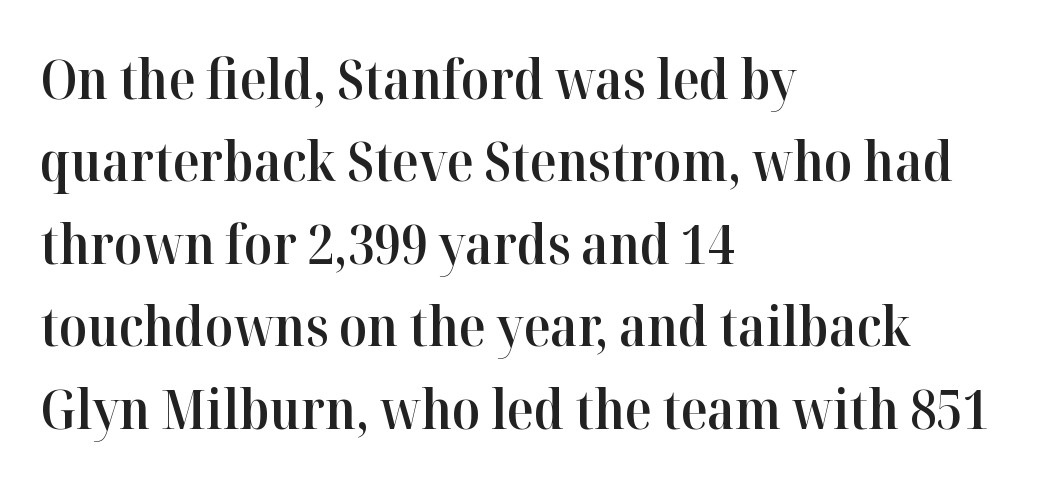
Horizontal bands of white between lines are of average thickness. The axis of the letterforms is exactly vertical. To sum up the face: it has serifs. Every letter is mildly thick-stroked: semibold rather than bold. Nobody drew a line under any word here.
